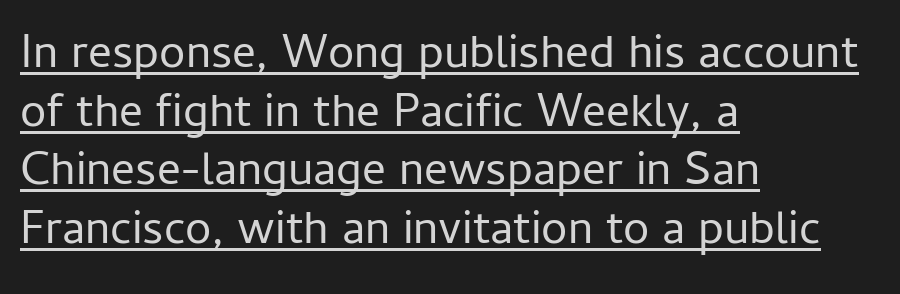
The image shows 47 px regular-weight sans-serif type, upright; set left-aligned, normal line spacing (1.25x), normal letter spacing, underlined; low stroke contrast and a medium x-height.
